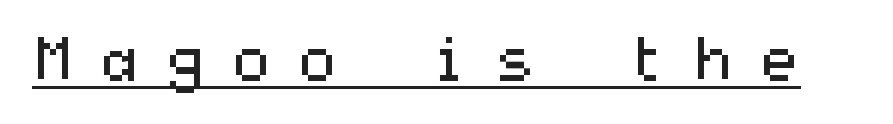
The image shows 60 px regular-weight, wide sans-serif type, upright; set unusually wide letter spacing (+0.4 em), underlined; medium stroke contrast and a medium x-height.
